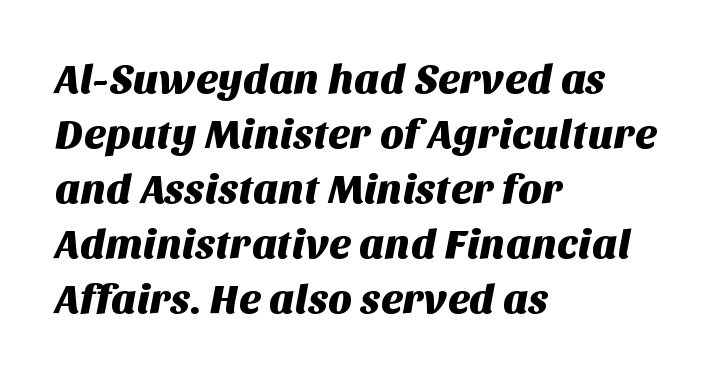
The image shows 41 px sans-serif type; set left-aligned, normal line spacing (1.34x), normal letter spacing, not underlined; medium stroke contrast and a large x-height.
